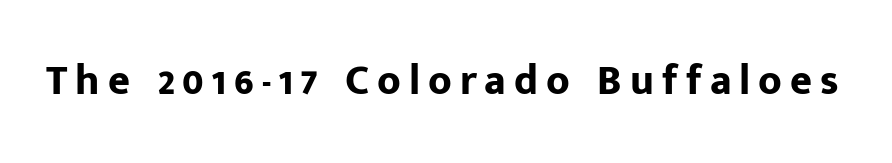
Q: Is the text bold? A: Yes.
Q: Is the text italic (slanted)? A: No, it is upright.
Q: Is the typeface a serif or a sans-serif typeface? A: Sans-serif.
Q: Is the text underlined? A: No.
Q: Width (condensed, normal, or wide)? A: Normal.
Q: Stroke contrast? A: Low.
Q: x-height? A: Medium.
Q: Monospaced? A: No.
